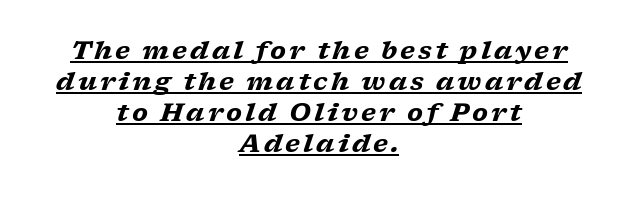
{"italic": "yes", "lean": "right", "slant_degrees": 17, "bold": "yes", "underline": "yes", "align": "center", "line_spacing_ratio": 1.24, "glyph_px": 25}
